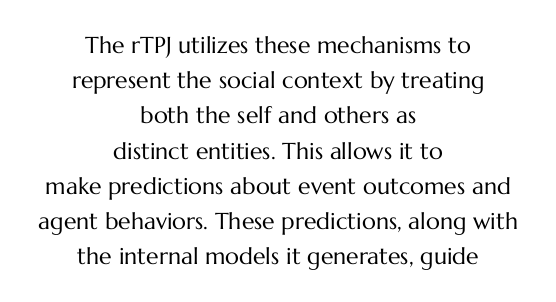
{"italic": "no", "bold": "no", "underline": "no", "align": "center", "line_spacing": "normal", "line_spacing_ratio": 1.53, "letter_spacing": "normal", "letter_spacing_em": 0.0, "glyph_px": 23}
